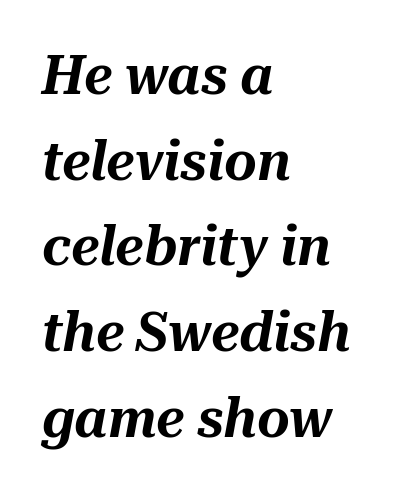
{"italic": "yes", "lean": "right", "slant_degrees": 10, "width": "normal", "stroke_contrast": "medium", "x_height": "medium", "monospaced": "no", "underline": "no", "align": "left", "line_spacing": "normal", "line_spacing_ratio": 1.53, "letter_spacing": "normal", "letter_spacing_em": 0.0, "glyph_px": 56}
